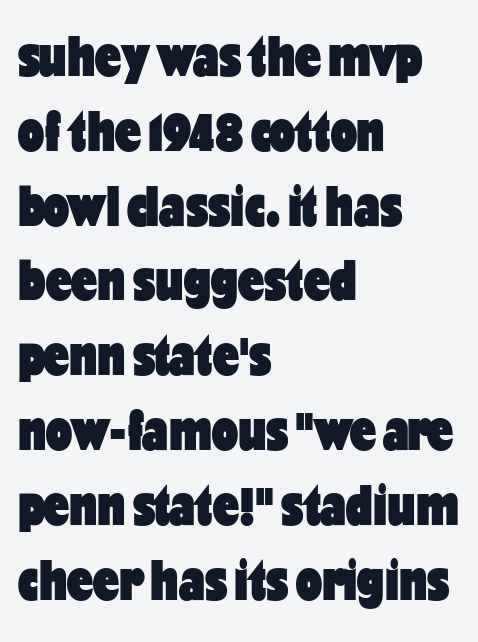
{"serif": "no", "italic": "no", "bold": "yes", "weight": "heavy", "width": "condensed", "stroke_contrast": "low", "x_height": "medium", "monospaced": "no", "underline": "no", "align": "left", "line_spacing": "normal", "line_spacing_ratio": 1.29, "letter_spacing": "normal", "letter_spacing_em": 0.0, "glyph_px": 58}
